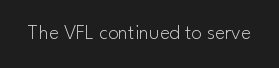
{"italic": "no", "bold": "no", "underline": "no", "letter_spacing": "normal", "letter_spacing_em": 0.0, "glyph_px": 21}
